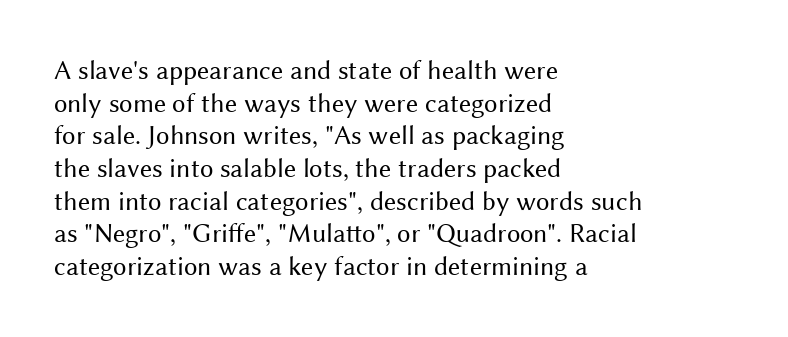
{"italic": "no", "bold": "no", "underline": "no", "align": "left", "line_spacing_ratio": 1.21, "letter_spacing": "normal", "letter_spacing_em": 0.0, "glyph_px": 27}
